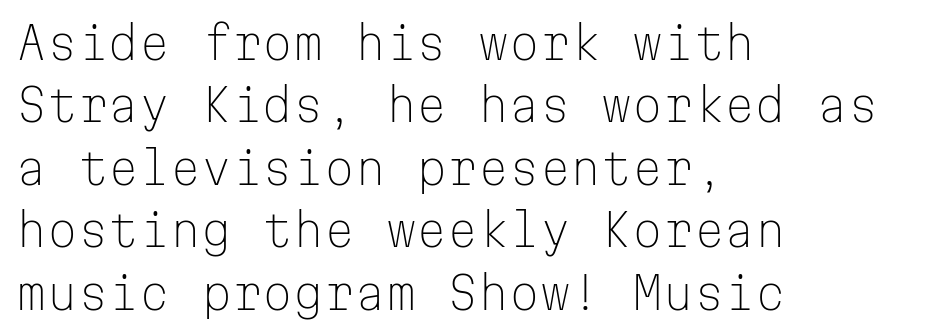
The image shows 44 px light sans-serif type, upright, monospaced; set left-aligned, normal line spacing (1.42x), normal letter spacing, not underlined; low stroke contrast and a medium x-height.
